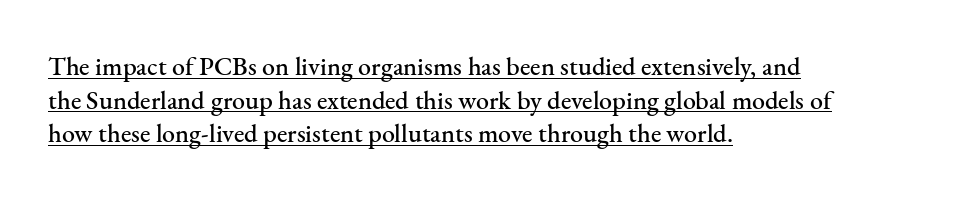
The image shows 26 px text type, upright; set left-aligned, normal line spacing (1.29x), normal letter spacing, underlined.
